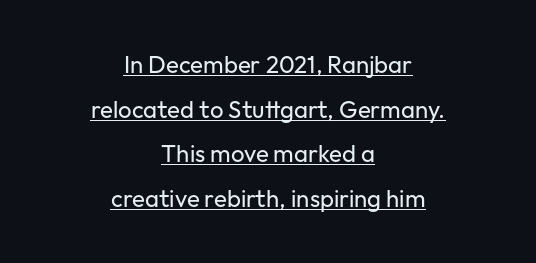
This reads as an unemphasized weight, regular at the heaviest. Rendered with straight, roman letterforms. How are the letters spaced? Ordinarily, with no added tracking. The sample's only ornament is a line tracing under the words.
